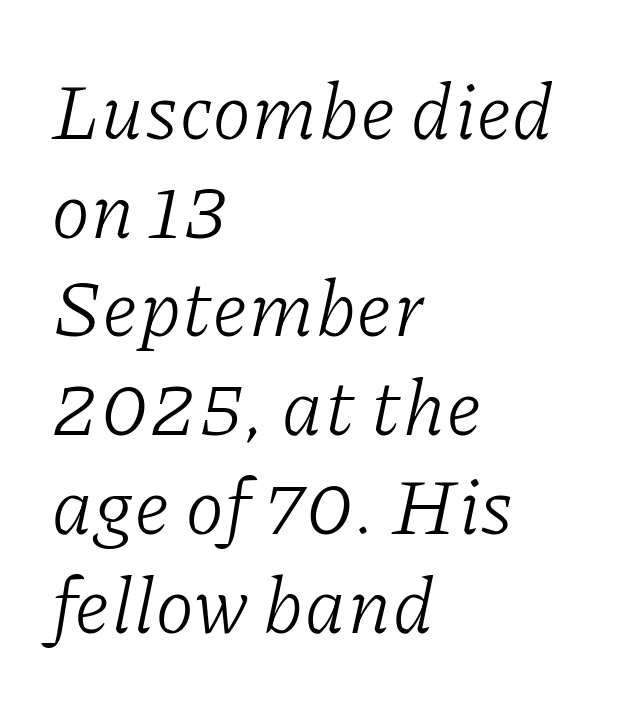
{"serif": "yes", "italic": "yes", "lean": "right", "slant_degrees": 11, "bold": "no", "weight": "light", "width": "normal", "stroke_contrast": "low", "x_height": "medium", "monospaced": "no", "underline": "no", "align": "left", "line_spacing": "normal", "line_spacing_ratio": 1.25, "letter_spacing": "normal", "letter_spacing_em": 0.0, "glyph_px": 79}
